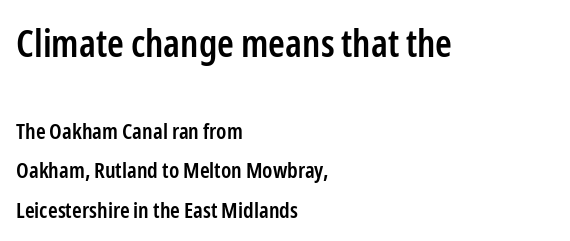
The image shows 38 px semibold, condensed sans-serif type, upright; set left-aligned, line spacing 1.8x, normal letter spacing, not underlined; the first (top) block is 1.73x larger; low stroke contrast and a medium x-height.
